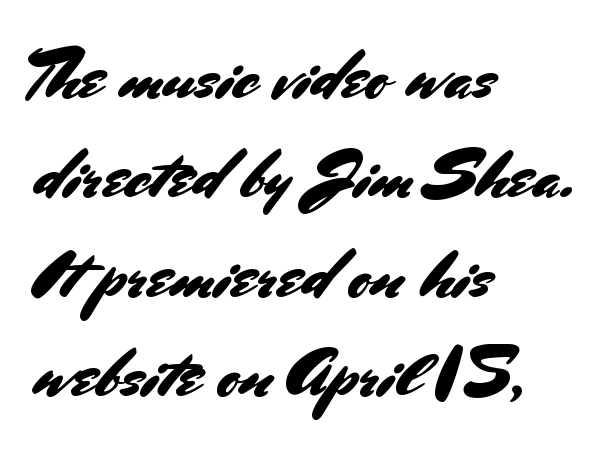
Unmarked baselines from the first word to the last. The glyphs in this specimen are sans serif. Alignment: flush left. Is this a fixed-width face? No — the glyphs have proportional, varying widths.
